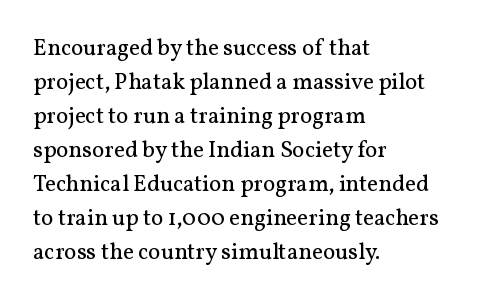
Q: Is the text bold? A: No.
Q: Is the text italic (slanted)? A: No, it is upright.
Q: Is the text underlined? A: No.
Q: How is the paragraph aligned? A: Left-aligned.
Q: Is the spacing between letters normal or unusually wide? A: Normal.
Q: Is the spacing between lines tight, normal or loose? A: Normal.
